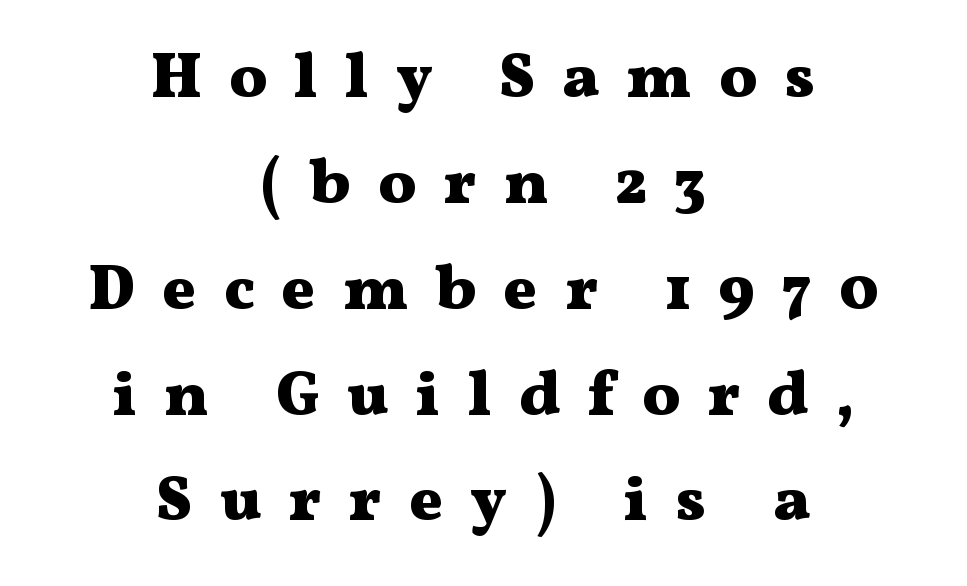
The image shows 63 px heavy, wide serif type, upright; set centered, normal line spacing (1.68x), unusually wide letter spacing (+0.43 em), not underlined; medium stroke contrast and a medium x-height.
